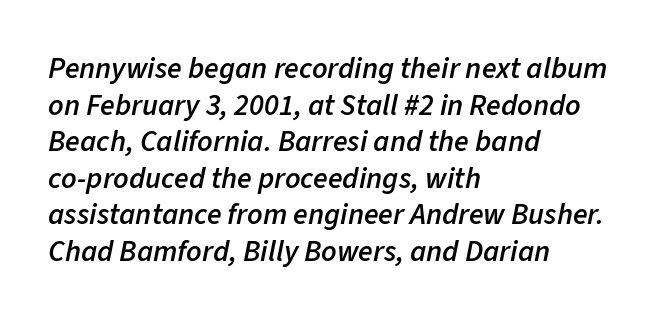
{"italic": "yes", "lean": "right", "slant_degrees": 11, "bold": "semi", "weight": "semibold", "width": "normal", "stroke_contrast": "low", "x_height": "medium", "monospaced": "no", "underline": "no", "align": "left", "line_spacing_ratio": 1.22, "letter_spacing": "normal", "letter_spacing_em": 0.0, "glyph_px": 30}
